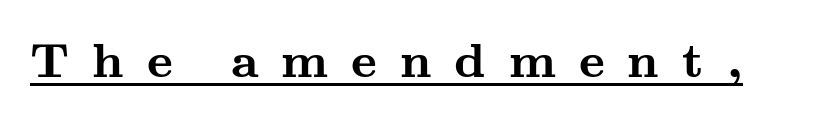
The image shows 49 px semibold, wide serif type, upright; set unusually wide letter spacing (+0.47 em), underlined; medium stroke contrast and a small x-height.
